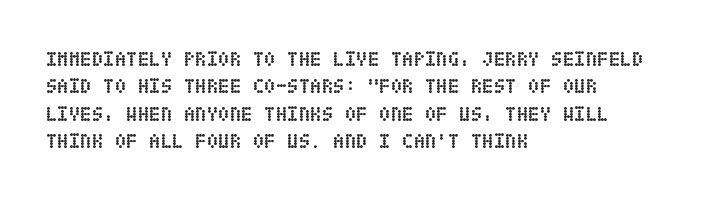
Q: Is the text bold? A: Yes.
Q: Is the text italic (slanted)? A: No, it is upright.
Q: Is the text underlined? A: No.
Q: How is the paragraph aligned? A: Left-aligned.
Q: Is the spacing between letters normal or unusually wide? A: Normal.
Q: Is the spacing between lines tight, normal or loose? A: Normal.
